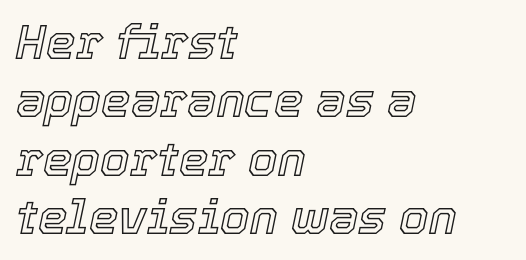
{"italic": "yes", "lean": "right", "slant_degrees": 12, "width": "normal", "x_height": "medium", "monospaced": "no", "underline": "no", "align": "left", "line_spacing_ratio": 1.24, "letter_spacing": "normal", "letter_spacing_em": 0.0, "glyph_px": 47}
